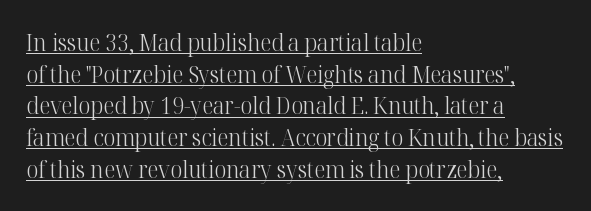
{"italic": "no", "bold": "no", "underline": "yes", "align": "left", "line_spacing": "normal", "line_spacing_ratio": 1.38, "letter_spacing": "normal", "letter_spacing_em": 0.0, "glyph_px": 23}
